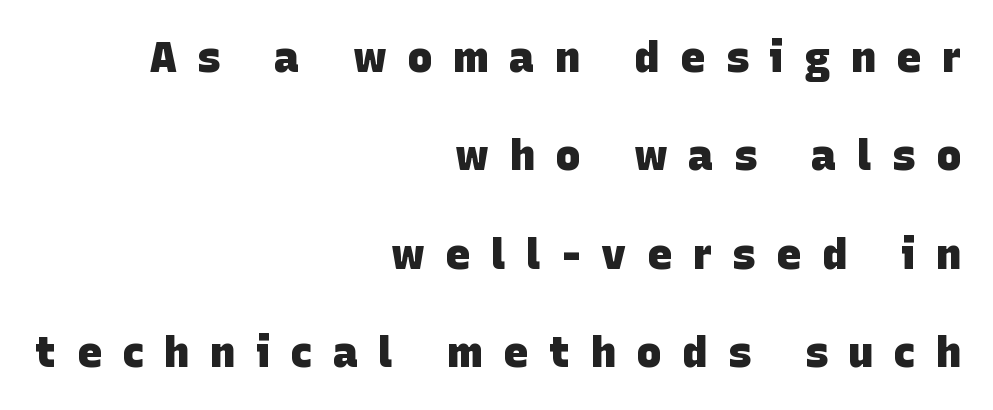
{"serif": "no", "bold": "yes", "weight": "heavy", "width": "normal", "stroke_contrast": "low", "x_height": "large", "monospaced": "no", "underline": "no", "align": "right", "line_spacing": "loose", "line_spacing_ratio": 2.34, "letter_spacing": "wide", "letter_spacing_em": 0.49, "glyph_px": 42}
